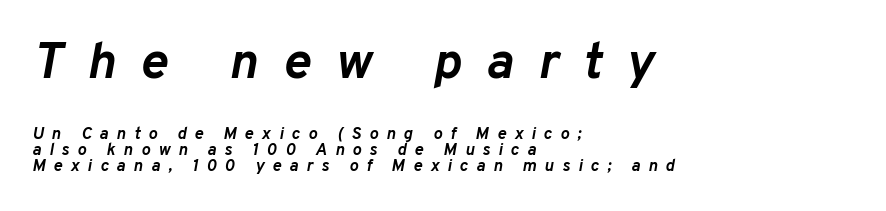
The image shows 52 px semibold type, italic (leaning right); set left-aligned, tight line spacing (0.95x), unusually wide letter spacing (+0.47 em), not underlined; the first (top) block is 3.06x larger; low stroke contrast and a medium x-height.
